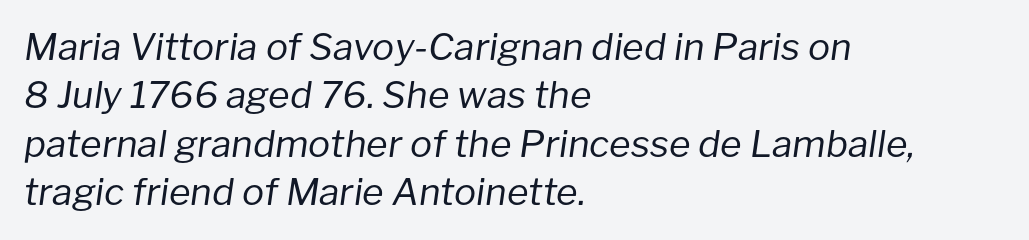
The image shows 37 px regular-weight type, italic (leaning right); set left-aligned, normal line spacing (1.31x), normal letter spacing, not underlined; low stroke contrast and a medium x-height.
